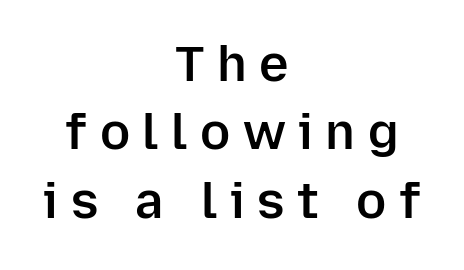
Q: Is the text bold? A: Semi-bold.
Q: Is the text italic (slanted)? A: No, it is upright.
Q: Is the typeface a serif or a sans-serif typeface? A: Sans-serif.
Q: Is the text underlined? A: No.
Q: How is the paragraph aligned? A: Centered.
Q: Is the spacing between letters normal or unusually wide? A: Unusually wide.
Q: Is the spacing between lines tight, normal or loose? A: Normal.
Q: Width (condensed, normal, or wide)? A: Normal.
Q: Stroke contrast? A: Low.
Q: x-height? A: Medium.
Q: Monospaced? A: No.
